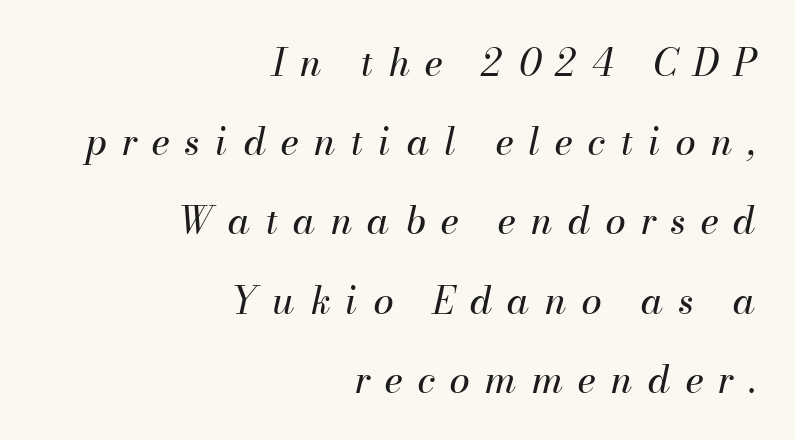
Q: Is the text bold? A: No.
Q: Is the text italic (slanted)? A: Yes, it leans right by about 13 degrees.
Q: Is the text underlined? A: No.
Q: How is the paragraph aligned? A: Right-aligned.
Q: Is the spacing between letters normal or unusually wide? A: Unusually wide.
Q: Is the spacing between lines tight, normal or loose? A: Loose.
Q: Width (condensed, normal, or wide)? A: Normal.
Q: Stroke contrast? A: Medium.
Q: x-height? A: Small.
Q: Monospaced? A: No.
